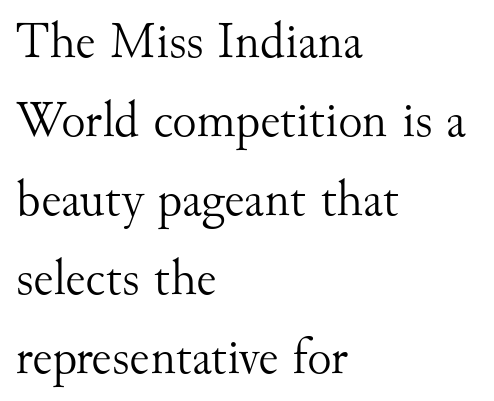
The image shows 51 px light serif type, upright; set left-aligned, normal line spacing (1.55x), normal letter spacing, not underlined; medium stroke contrast and a small x-height.
